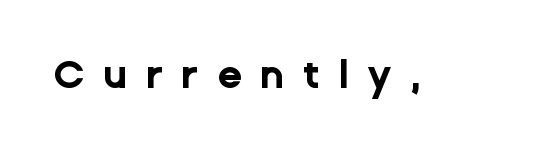
{"serif": "no", "italic": "no", "bold": "yes", "weight": "bold", "width": "normal", "stroke_contrast": "low", "x_height": "medium", "monospaced": "no", "underline": "no", "letter_spacing": "wide", "letter_spacing_em": 0.46, "glyph_px": 40}
